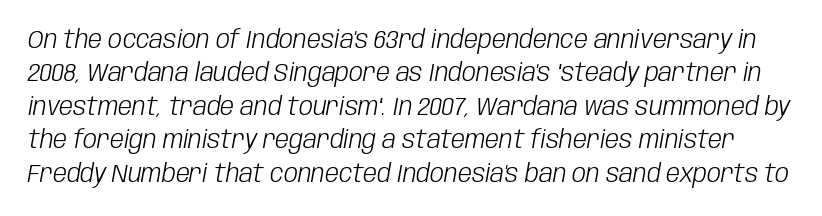
{"italic": "yes", "lean": "right", "slant_degrees": 10, "bold": "no", "underline": "no", "line_spacing": "normal", "line_spacing_ratio": 1.34, "letter_spacing": "normal", "letter_spacing_em": 0.0, "glyph_px": 25}
